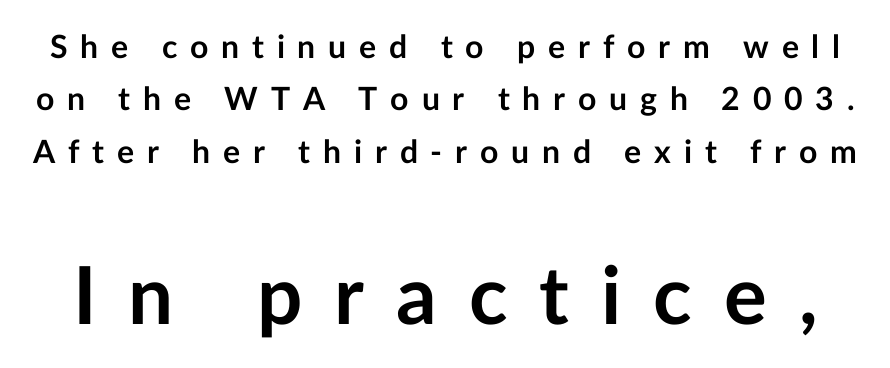
The characters display no serif detailing; their extremities are plain. These lines are rendered in a variable-pitch font. Has an underline been added? It has not. Look at the stroke-to-counter ratio: heavy, a bold.
